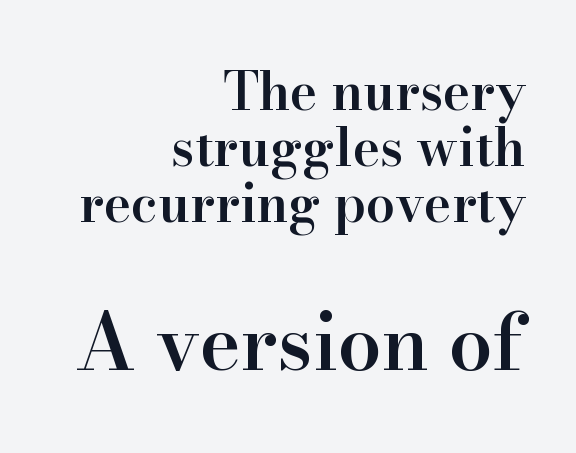
Q: Is the text bold? A: Semi-bold.
Q: Is the text italic (slanted)? A: No, it is upright.
Q: Is the typeface a serif or a sans-serif typeface? A: Serif.
Q: Is the text underlined? A: No.
Q: How is the paragraph aligned? A: Right-aligned.
Q: Is the spacing between letters normal or unusually wide? A: Normal.
Q: Is the spacing between lines tight, normal or loose? A: Tight.
Q: Which block of text is set in a larger size, the first (top) or the second (bottom)? A: The second (bottom) one.
Q: Width (condensed, normal, or wide)? A: Normal.
Q: Stroke contrast? A: High.
Q: x-height? A: Small.
Q: Monospaced? A: No.
